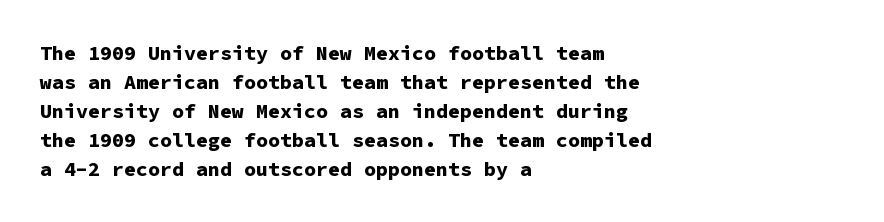
{"italic": "no", "bold": "yes", "underline": "no", "align": "left", "line_spacing": "normal", "line_spacing_ratio": 1.45, "letter_spacing": "normal", "letter_spacing_em": 0.0, "glyph_px": 20}
